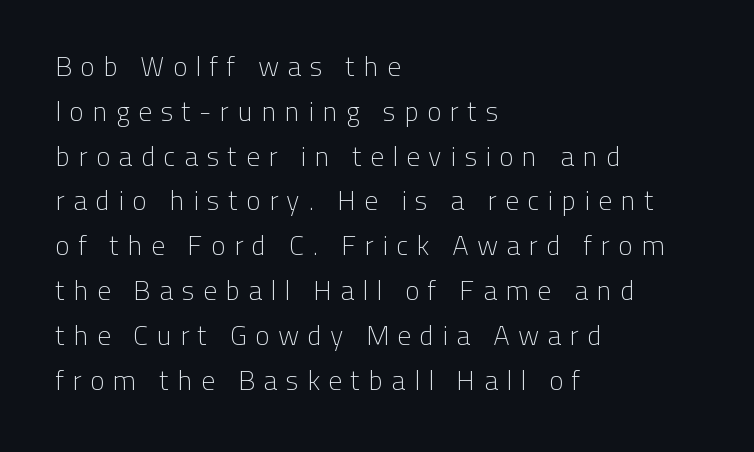
The image shows 28 px light sans-serif type, upright; set left-aligned, normal line spacing (1.6x), unusually wide letter spacing (+0.28 em), not underlined; low stroke contrast and a medium x-height.
